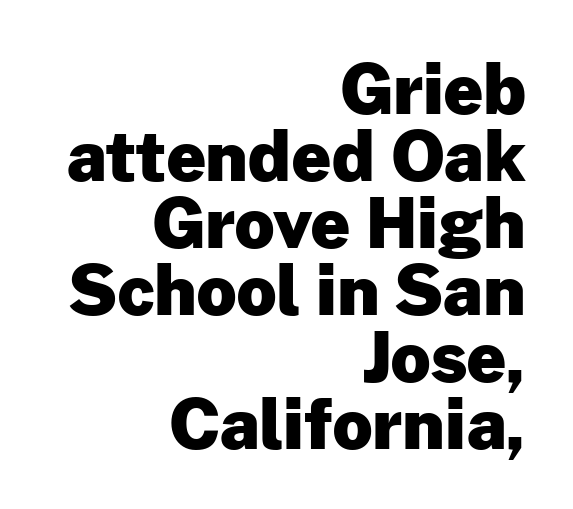
In CSS terms this would be text-align: right. This sample has the flowing, uneven cadence of proportional lettering. Interline gaps are noticeably narrow in this sample. The space beneath each line is pristine and unruled. Look at the stroke-to-counter ratio: heavy, a bold. Inter-character spacing is left at the font's built-in metrics.
